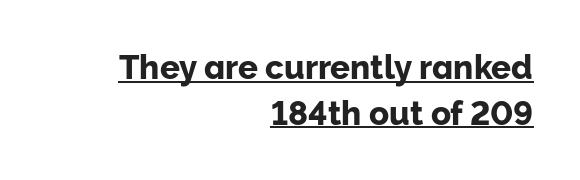
The image shows 33 px sans-serif type, upright; set right-aligned, normal line spacing (1.39x), normal letter spacing, underlined; low stroke contrast and a medium x-height.
